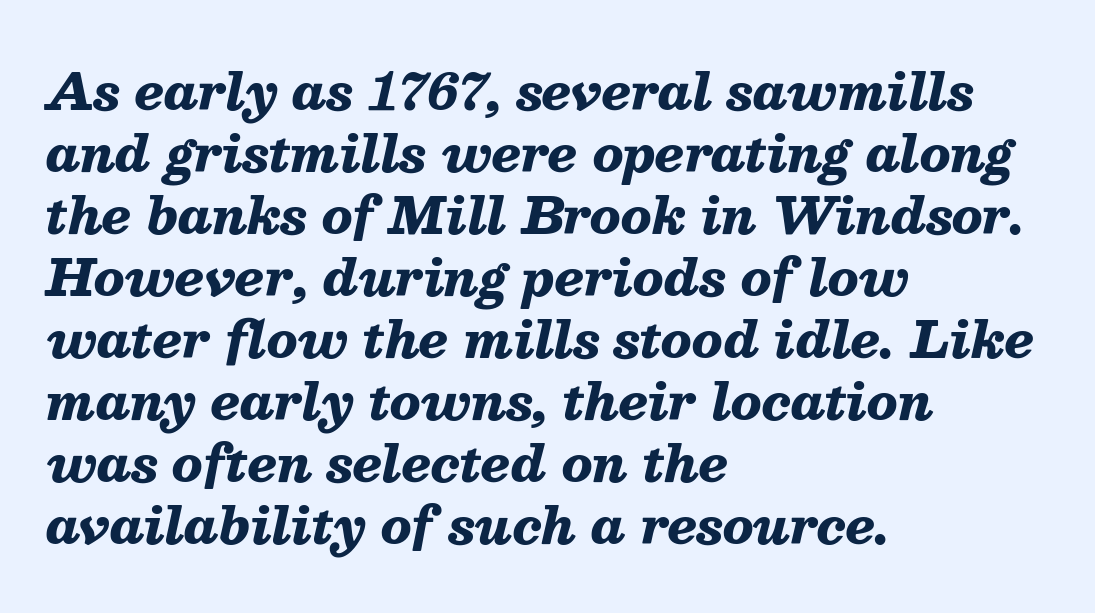
The gap between lines stays unmarked. Here the designer chose a conventional face with non-uniform glyph widths. Quick note: italic. Caption: bold face, heavy strokes.
